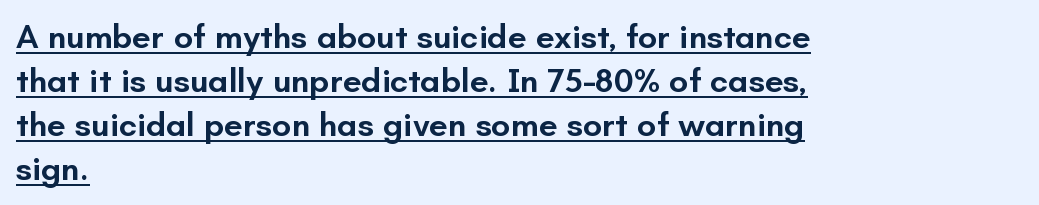
{"serif": "no", "italic": "no", "bold": "semi", "weight": "semibold", "width": "normal", "stroke_contrast": "low", "x_height": "small", "monospaced": "no", "underline": "yes", "align": "left", "line_spacing": "normal", "line_spacing_ratio": 1.29, "letter_spacing": "normal", "letter_spacing_em": 0.0, "glyph_px": 34}
